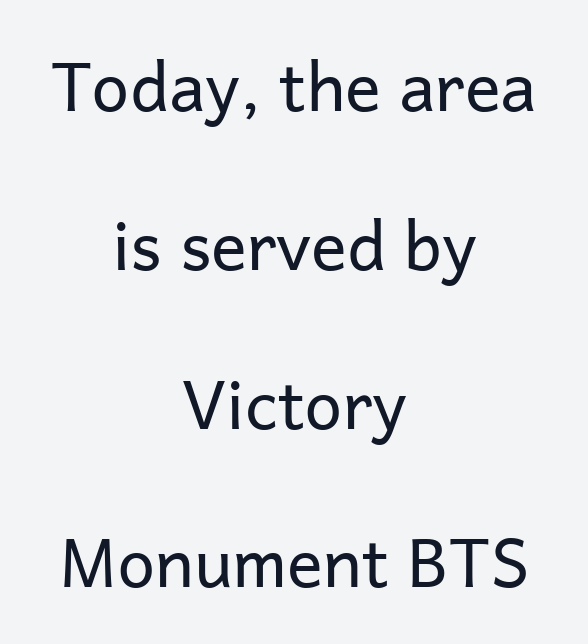
Q: Is the text bold? A: No.
Q: Is the text italic (slanted)? A: No, it is upright.
Q: Is the typeface a serif or a sans-serif typeface? A: Sans-serif.
Q: Is the text underlined? A: No.
Q: How is the paragraph aligned? A: Centered.
Q: Is the spacing between letters normal or unusually wide? A: Normal.
Q: Is the spacing between lines tight, normal or loose? A: Loose.
Q: Width (condensed, normal, or wide)? A: Normal.
Q: Stroke contrast? A: Low.
Q: x-height? A: Medium.
Q: Monospaced? A: No.
